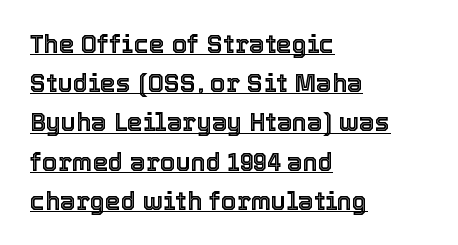
This rendering leaves character spacing at its baseline value. The specimen reads as upright at a glance. A student would call this left alignment; a typographer would say flush left, rag right. Has an underline been added? It has. The vertical gap from one line to the next is medium.
